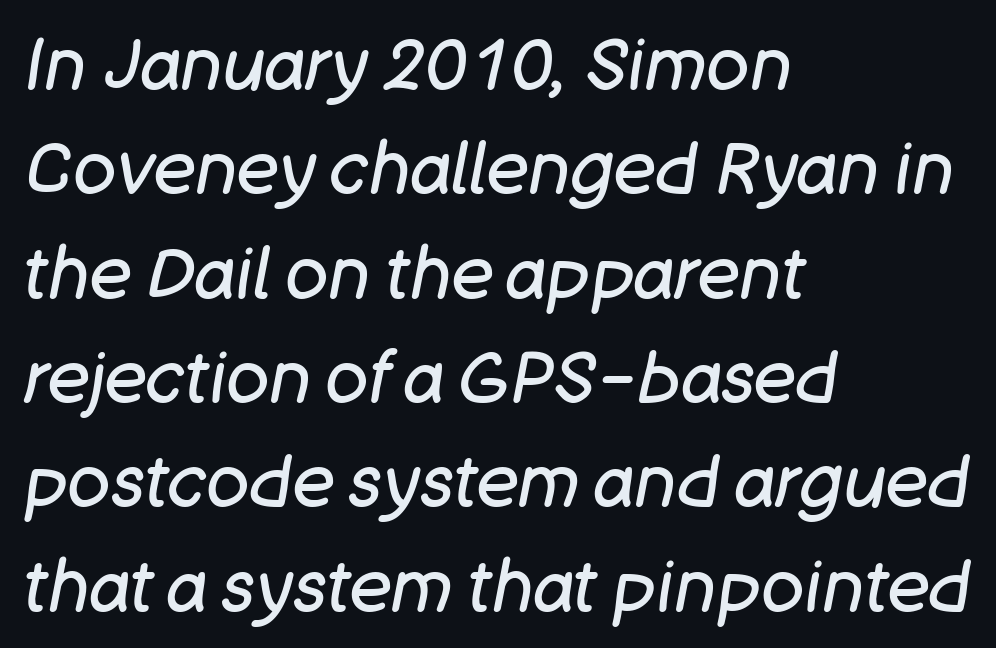
Q: Is the text bold? A: No.
Q: Is the text italic (slanted)? A: Yes, it leans right by about 11 degrees.
Q: Is the text underlined? A: No.
Q: How is the paragraph aligned? A: Left-aligned.
Q: Is the spacing between letters normal or unusually wide? A: Normal.
Q: Is the spacing between lines tight, normal or loose? A: Normal.
Q: Width (condensed, normal, or wide)? A: Normal.
Q: Stroke contrast? A: Low.
Q: x-height? A: Large.
Q: Monospaced? A: No.
